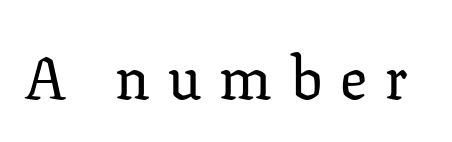
The image shows 60 px serif type, upright; set unusually wide letter spacing (+0.3 em), not underlined; low stroke contrast and a medium x-height.
